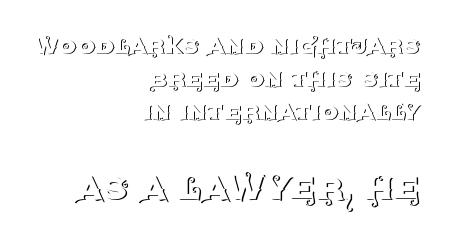
Q: Is the text bold? A: No.
Q: Is the text italic (slanted)? A: No, it is upright.
Q: Is the typeface a serif or a sans-serif typeface? A: Serif.
Q: Is the text underlined? A: No.
Q: How is the paragraph aligned? A: Right-aligned.
Q: Is the spacing between letters normal or unusually wide? A: Normal.
Q: Is the spacing between lines tight, normal or loose? A: Tight.
Q: Which block of text is set in a larger size, the first (top) or the second (bottom)? A: The second (bottom) one.
Q: Width (condensed, normal, or wide)? A: Normal.
Q: Stroke contrast? A: Medium.
Q: x-height? A: Large.
Q: Monospaced? A: No.
